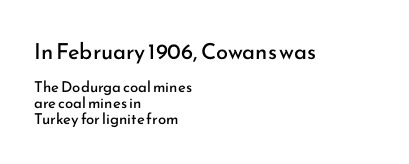
The image shows 22 px text type, upright; set left-aligned, tight line spacing (1.06x), normal letter spacing, not underlined; the first (top) block is 1.47x larger.
